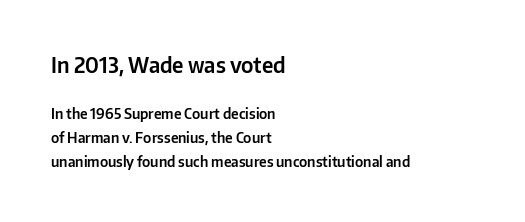
Nothing unusual about the tracking: characters are spaced as the font intends. Compare the two chunks: the upper has the greater cap height. Underlining? Definitely not there. Italic: no, the glyphs are upright roman.
